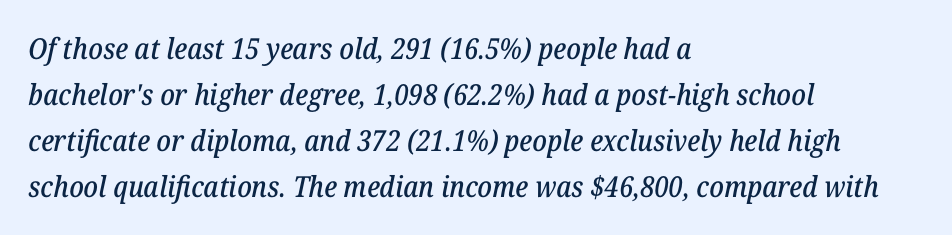
{"serif": "yes", "italic": "yes", "lean": "right", "slant_degrees": 12, "width": "normal", "stroke_contrast": "low", "x_height": "medium", "monospaced": "no", "underline": "no", "align": "left", "line_spacing": "normal", "line_spacing_ratio": 1.59, "letter_spacing": "normal", "letter_spacing_em": 0.0, "glyph_px": 29}
